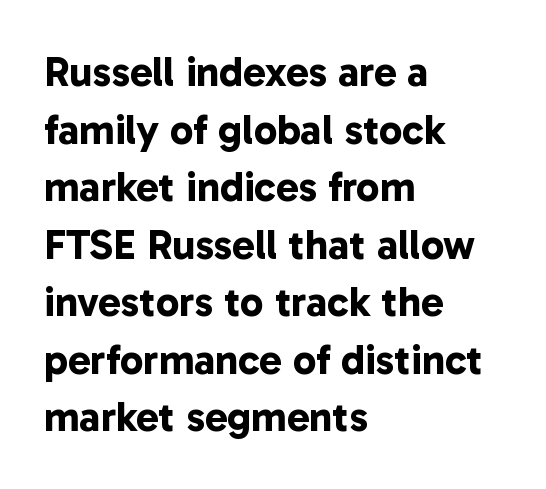
Q: Is the text bold? A: Yes.
Q: Is the typeface a serif or a sans-serif typeface? A: Sans-serif.
Q: Is the text underlined? A: No.
Q: How is the paragraph aligned? A: Left-aligned.
Q: Is the spacing between letters normal or unusually wide? A: Normal.
Q: Is the spacing between lines tight, normal or loose? A: Normal.
Q: Width (condensed, normal, or wide)? A: Normal.
Q: Stroke contrast? A: Low.
Q: x-height? A: Medium.
Q: Monospaced? A: No.
